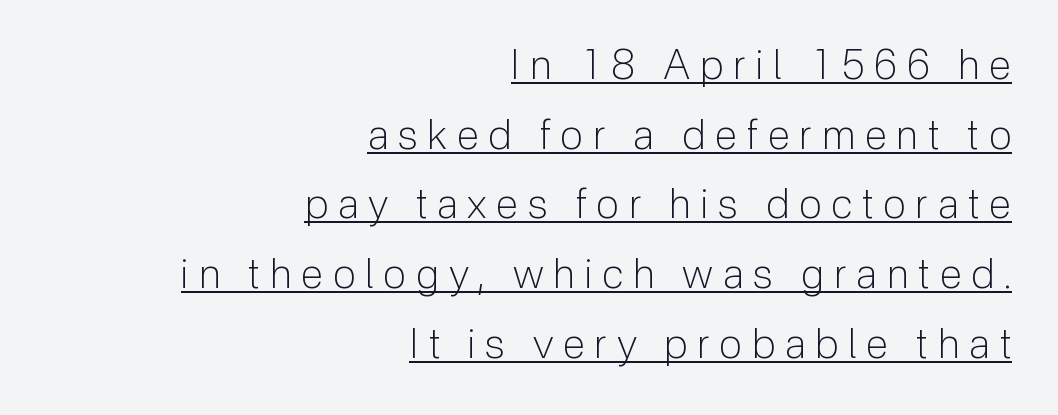
Q: Is the text bold? A: No.
Q: Is the text italic (slanted)? A: No, it is upright.
Q: Is the typeface a serif or a sans-serif typeface? A: Sans-serif.
Q: Is the text underlined? A: Yes.
Q: How is the paragraph aligned? A: Right-aligned.
Q: Is the spacing between letters normal or unusually wide? A: Unusually wide.
Q: Is the spacing between lines tight, normal or loose? A: Normal.
Q: Width (condensed, normal, or wide)? A: Normal.
Q: Stroke contrast? A: Low.
Q: x-height? A: Medium.
Q: Monospaced? A: No.
